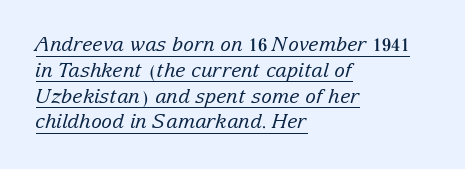
{"italic": "yes", "lean": "right", "slant_degrees": 15, "bold": "no", "underline": "yes", "align": "left", "line_spacing": "normal", "line_spacing_ratio": 1.29, "letter_spacing": "normal", "letter_spacing_em": 0.0, "glyph_px": 20}
